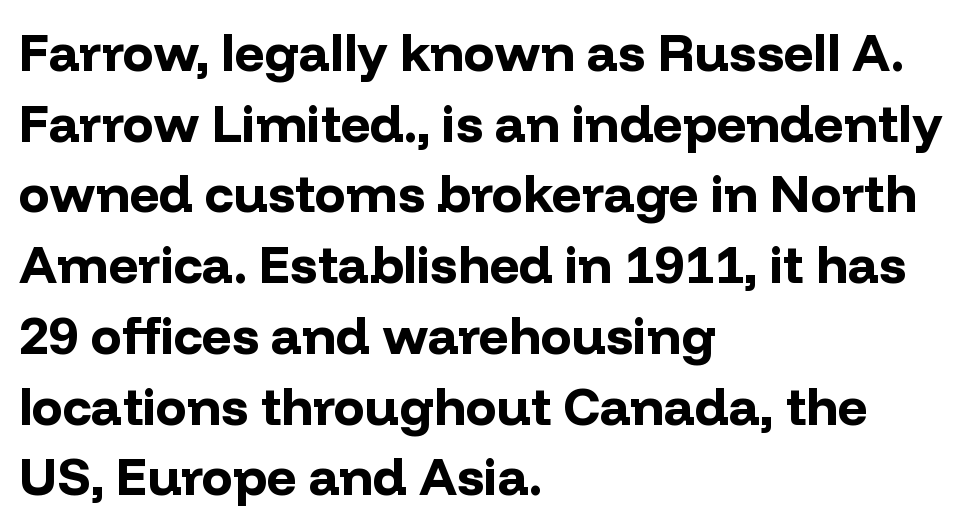
The image shows 52 px bold sans-serif type, upright; set left-aligned, normal line spacing (1.36x), normal letter spacing, not underlined; low stroke contrast and a medium x-height.
